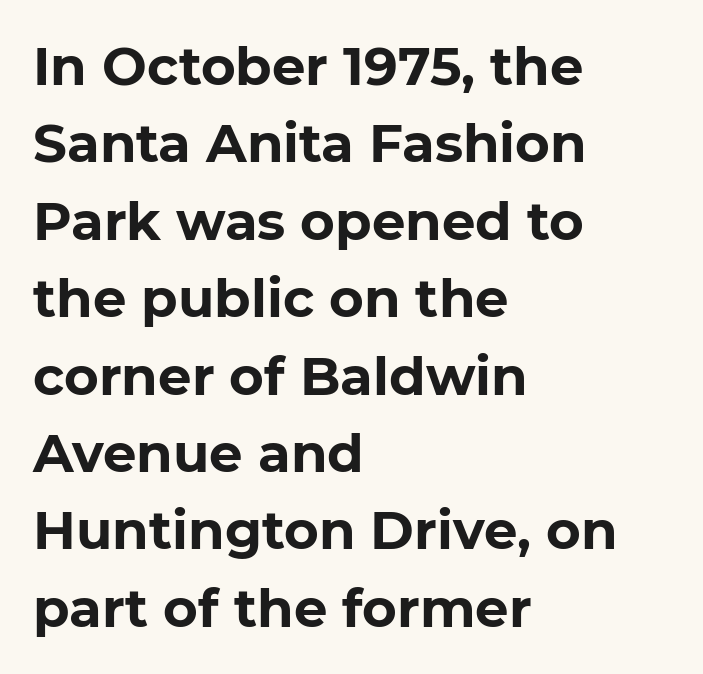
Regular leading. Strong, thick strokes mark this as bold type. Upright lettering throughout. The passage shown is not underscored anywhere. Teacher's note: observe the even left margin — that is flush-left alignment. The passage shown is typed in a proportional face where columns would drift.
